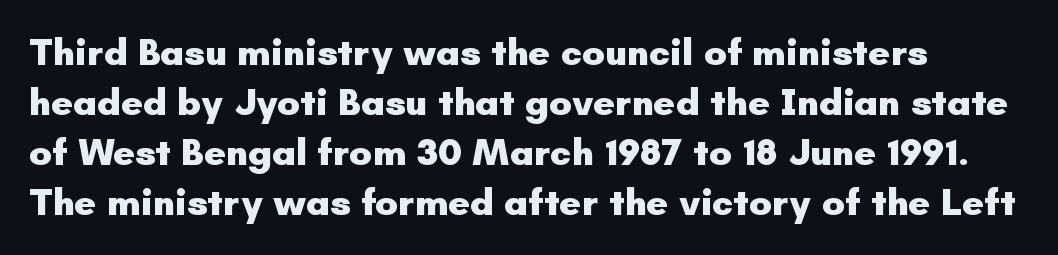
Q: Is the text bold? A: Yes.
Q: Is the text italic (slanted)? A: No, it is upright.
Q: Is the typeface a serif or a sans-serif typeface? A: Sans-serif.
Q: Is the text underlined? A: No.
Q: How is the paragraph aligned? A: Left-aligned.
Q: Is the spacing between letters normal or unusually wide? A: Normal.
Q: Is the spacing between lines tight, normal or loose? A: Normal.
Q: Width (condensed, normal, or wide)? A: Normal.
Q: Stroke contrast? A: Low.
Q: x-height? A: Small.
Q: Monospaced? A: No.
